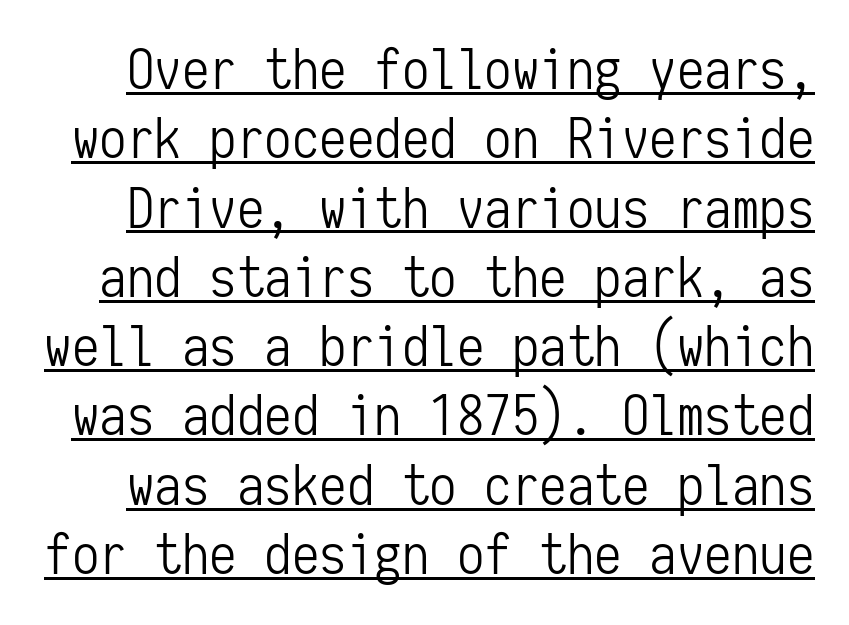
Q: Is the text bold? A: No.
Q: Is the text italic (slanted)? A: No, it is upright.
Q: Is the typeface a serif or a sans-serif typeface? A: Sans-serif.
Q: Is the text underlined? A: Yes.
Q: Is the spacing between letters normal or unusually wide? A: Normal.
Q: Is the spacing between lines tight, normal or loose? A: Normal.
Q: Width (condensed, normal, or wide)? A: Condensed.
Q: Stroke contrast? A: Low.
Q: x-height? A: Medium.
Q: Monospaced? A: Yes.
